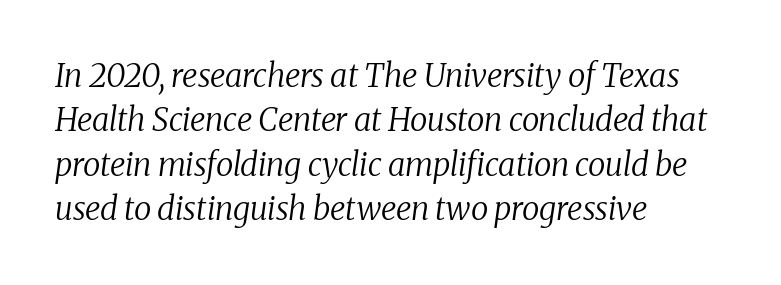
The image shows 32 px regular-weight serif type, italic (leaning right); set left-aligned, normal line spacing (1.39x), normal letter spacing, not underlined; medium stroke contrast and a medium x-height.
